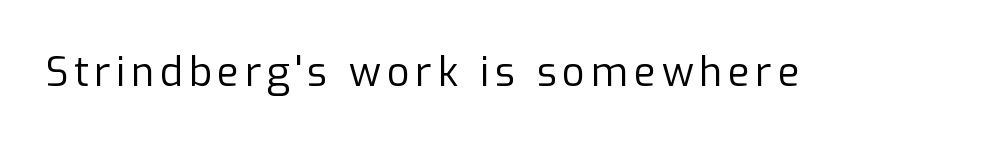
The image shows 40 px regular-weight sans-serif type, upright; set not underlined; low stroke contrast and a medium x-height.
